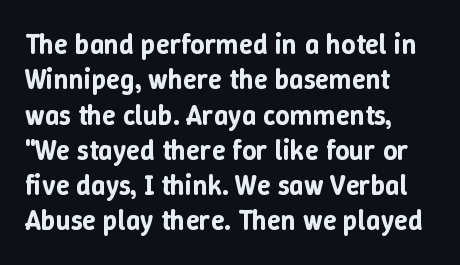
The image shows 28 px text type, upright; set left-aligned, normal line spacing (1.26x), normal letter spacing, not underlined; low stroke contrast and a medium x-height.
